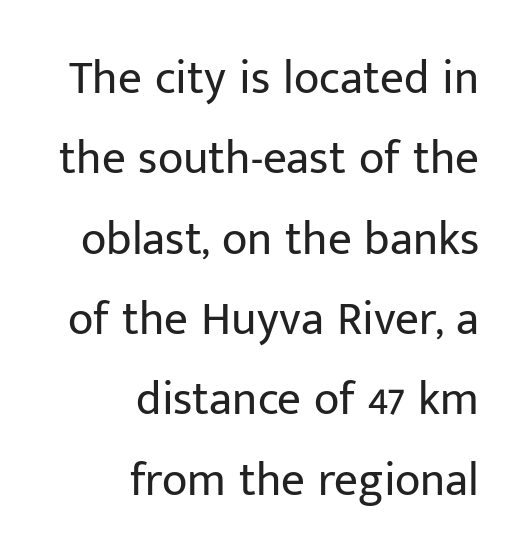
{"serif": "no", "italic": "no", "bold": "no", "weight": "regular", "width": "normal", "stroke_contrast": "low", "x_height": "medium", "monospaced": "no", "underline": "no", "align": "right", "line_spacing_ratio": 1.71, "letter_spacing": "normal", "letter_spacing_em": 0.0, "glyph_px": 47}
